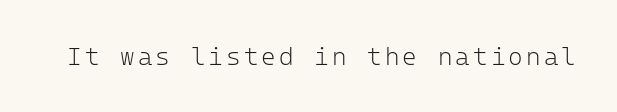
The type sits square on the baseline with zero lean. The strip under each line holds only bare page. Stroke thickness stays within the range of a standard reading face or lighter.
